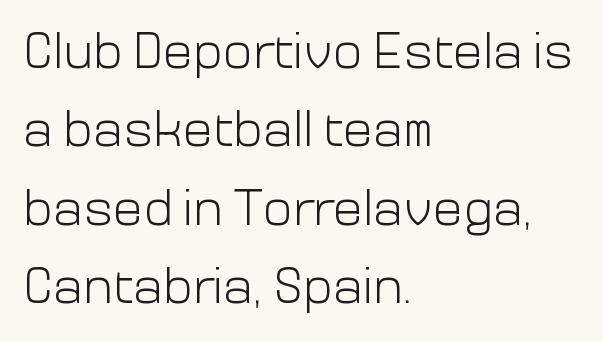
Q: Is the text bold? A: No.
Q: Is the text italic (slanted)? A: No, it is upright.
Q: Is the typeface a serif or a sans-serif typeface? A: Sans-serif.
Q: Is the text underlined? A: No.
Q: How is the paragraph aligned? A: Left-aligned.
Q: Is the spacing between letters normal or unusually wide? A: Normal.
Q: Is the spacing between lines tight, normal or loose? A: Normal.
Q: Width (condensed, normal, or wide)? A: Normal.
Q: Stroke contrast? A: Low.
Q: x-height? A: Medium.
Q: Monospaced? A: No.
